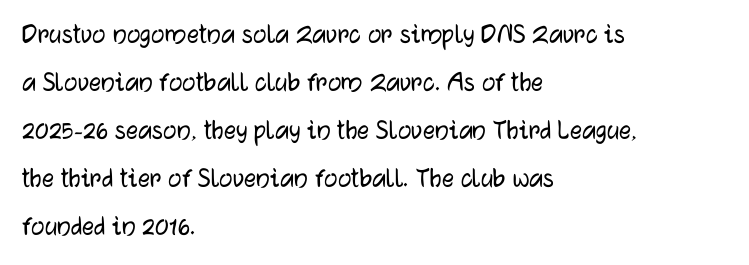
Q: Is the text italic (slanted)? A: No, it is upright.
Q: Is the typeface a serif or a sans-serif typeface? A: Sans-serif.
Q: Is the text underlined? A: No.
Q: How is the paragraph aligned? A: Left-aligned.
Q: Is the spacing between letters normal or unusually wide? A: Normal.
Q: Is the spacing between lines tight, normal or loose? A: Normal.
Q: Width (condensed, normal, or wide)? A: Normal.
Q: Stroke contrast? A: Low.
Q: x-height? A: Medium.
Q: Monospaced? A: No.
